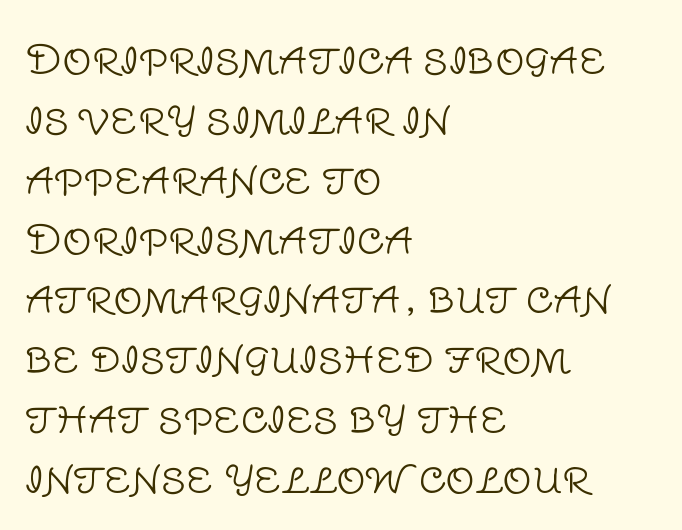
The image shows 41 px light sans-serif type; set left-aligned, normal line spacing (1.46x), normal letter spacing, not underlined; low stroke contrast and a large x-height.
